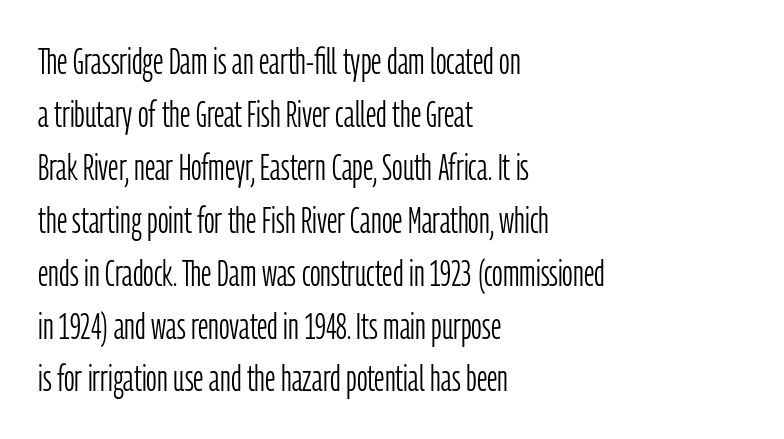
The image shows 37 px light, condensed sans-serif type, upright; set left-aligned, normal line spacing (1.43x), normal letter spacing, not underlined; low stroke contrast and a medium x-height.
